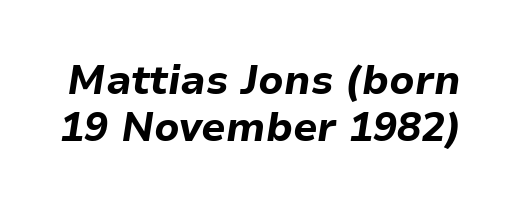
Q: Is the text bold? A: Yes.
Q: Is the text italic (slanted)? A: Yes, it leans right by about 9 degrees.
Q: Is the text underlined? A: No.
Q: Is the spacing between letters normal or unusually wide? A: Normal.
Q: Width (condensed, normal, or wide)? A: Normal.
Q: Stroke contrast? A: Low.
Q: x-height? A: Medium.
Q: Monospaced? A: No.
